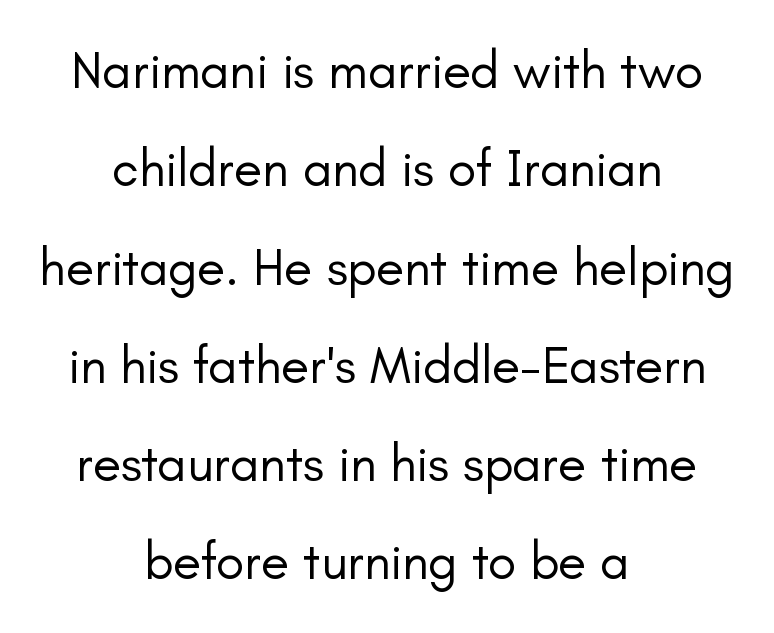
The image shows 52 px regular-weight sans-serif type, upright; set centered, line spacing 1.89x, normal letter spacing, not underlined; low stroke contrast and a small x-height.
